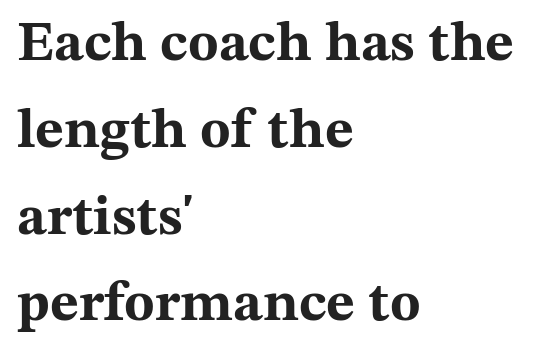
The image shows 56 px bold, wide serif type, upright; set left-aligned, normal line spacing (1.55x), normal letter spacing, not underlined; medium stroke contrast and a medium x-height.
